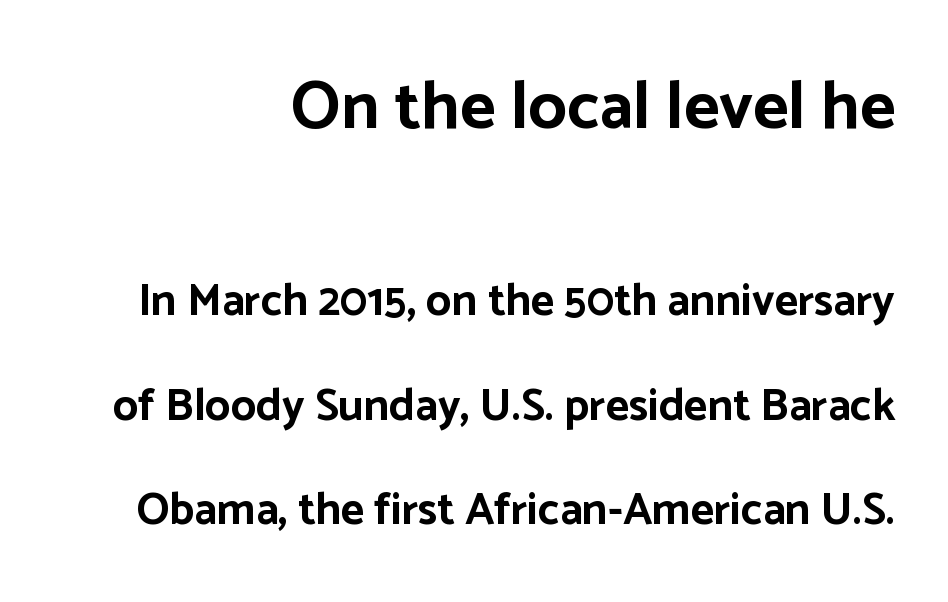
The image shows 68 px bold sans-serif type, upright; set right-aligned, loose line spacing (2.32x), normal letter spacing, not underlined; the first (top) block is 1.51x larger; low stroke contrast and a medium x-height.
